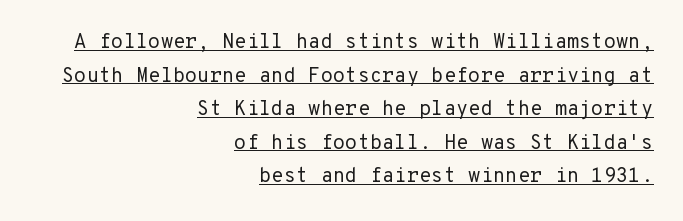
The image shows 20 px text type, upright; set right-aligned, normal line spacing (1.68x), normal letter spacing, underlined.
